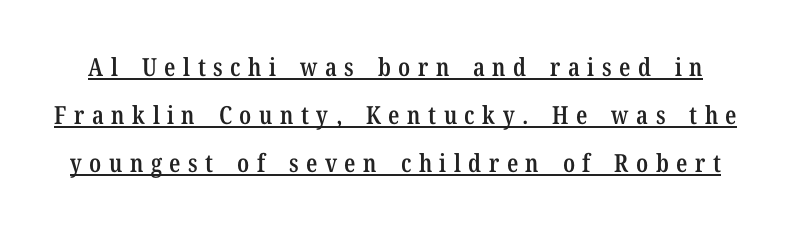
{"italic": "no", "bold": "semi", "underline": "yes", "line_spacing": "loose", "line_spacing_ratio": 1.93, "letter_spacing": "wide", "letter_spacing_em": 0.3, "glyph_px": 25}
